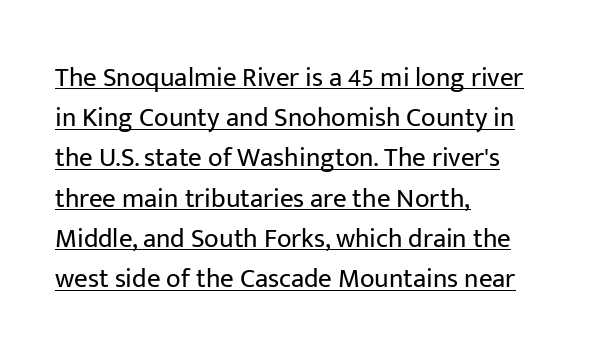
{"italic": "no", "bold": "no", "underline": "yes", "align": "left", "line_spacing": "normal", "line_spacing_ratio": 1.49, "letter_spacing": "normal", "letter_spacing_em": 0.0, "glyph_px": 27}
